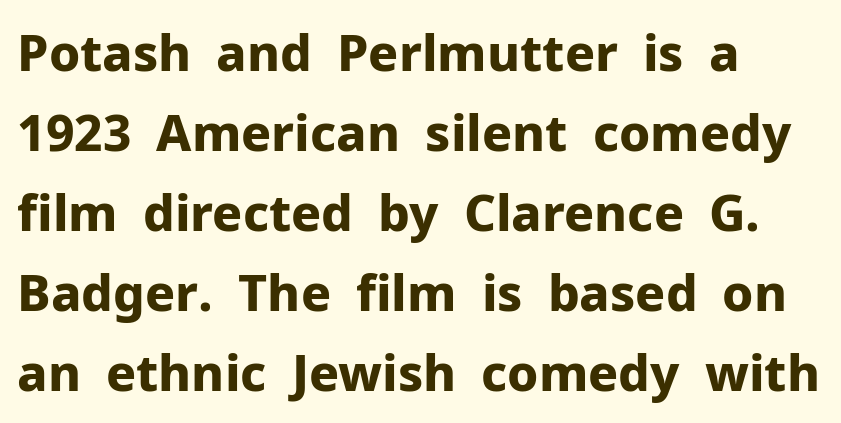
{"serif": "no", "italic": "no", "bold": "yes", "weight": "bold", "width": "normal", "stroke_contrast": "low", "x_height": "medium", "monospaced": "no", "underline": "no", "align": "left", "line_spacing": "normal", "line_spacing_ratio": 1.6, "letter_spacing": "normal", "letter_spacing_em": 0.0, "glyph_px": 50}
